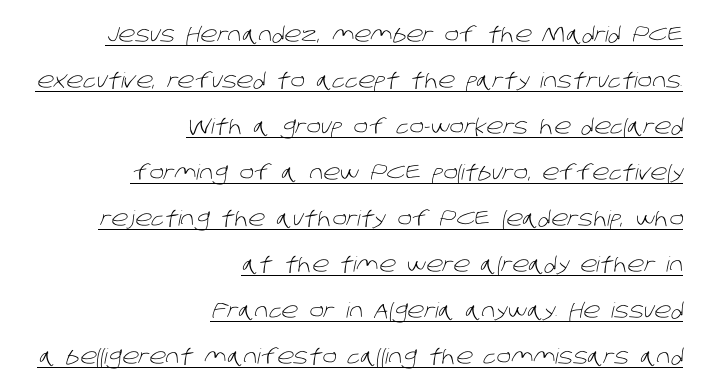
{"bold": "no", "underline": "yes", "align": "right", "line_spacing": "loose", "line_spacing_ratio": 2.19, "letter_spacing": "normal", "letter_spacing_em": 0.0, "glyph_px": 21}
